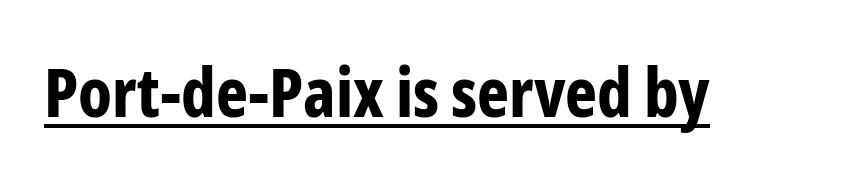
{"serif": "no", "italic": "no", "bold": "yes", "weight": "bold", "width": "condensed", "stroke_contrast": "low", "x_height": "medium", "monospaced": "no", "underline": "yes", "letter_spacing": "normal", "letter_spacing_em": 0.0, "glyph_px": 68}
